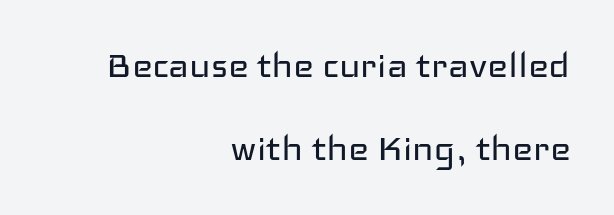
The image shows 44 px regular-weight, wide sans-serif type, upright; set right-aligned, line spacing 1.89x, normal letter spacing, not underlined; low stroke contrast and a medium x-height.
